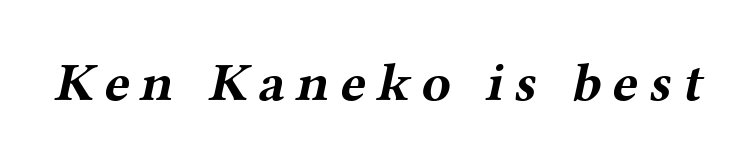
Q: Is the text bold? A: Yes.
Q: Is the typeface a serif or a sans-serif typeface? A: Serif.
Q: Is the text underlined? A: No.
Q: Is the spacing between letters normal or unusually wide? A: Unusually wide.
Q: Width (condensed, normal, or wide)? A: Wide.
Q: Stroke contrast? A: Medium.
Q: x-height? A: Medium.
Q: Monospaced? A: No.
